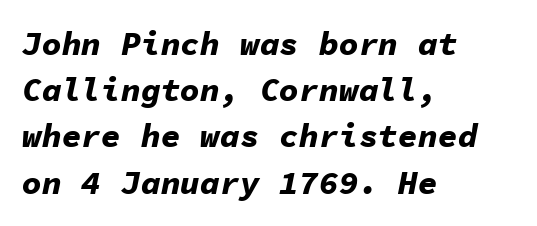
Q: Is the text bold? A: Yes.
Q: Is the text italic (slanted)? A: Yes, it leans right by about 11 degrees.
Q: Is the text underlined? A: No.
Q: How is the paragraph aligned? A: Left-aligned.
Q: Is the spacing between letters normal or unusually wide? A: Normal.
Q: Is the spacing between lines tight, normal or loose? A: Normal.
Q: Width (condensed, normal, or wide)? A: Normal.
Q: Stroke contrast? A: Low.
Q: x-height? A: Medium.
Q: Monospaced? A: Yes.
